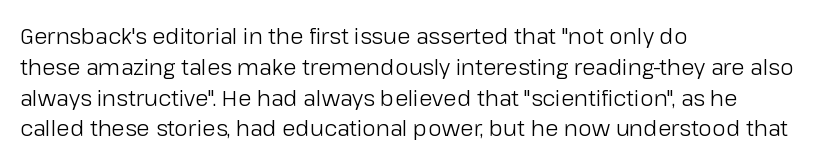
Q: Is the text bold? A: No.
Q: Is the text italic (slanted)? A: No, it is upright.
Q: Is the text underlined? A: No.
Q: How is the paragraph aligned? A: Left-aligned.
Q: Is the spacing between letters normal or unusually wide? A: Normal.
Q: Is the spacing between lines tight, normal or loose? A: Normal.
